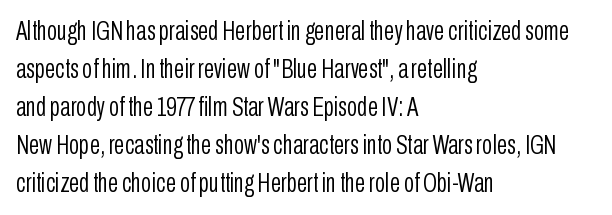
{"italic": "no", "bold": "no", "underline": "no", "align": "left", "line_spacing": "normal", "line_spacing_ratio": 1.41, "letter_spacing": "normal", "letter_spacing_em": 0.0, "glyph_px": 27}
